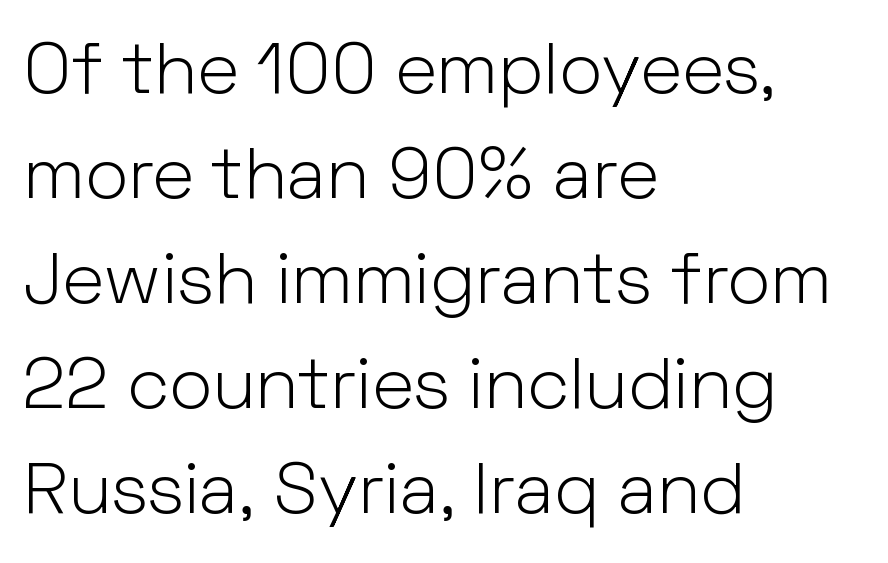
Each letter keeps its own natural width here, so spacing adapts to shape. You can tell it's not italic because the verticals are truly vertical. Summary of weight: not heavy and not bold. Interline gaps are of average width in this sample. Anything drawn beneath the words? Only blank space. Type style note: lacks serifs.
